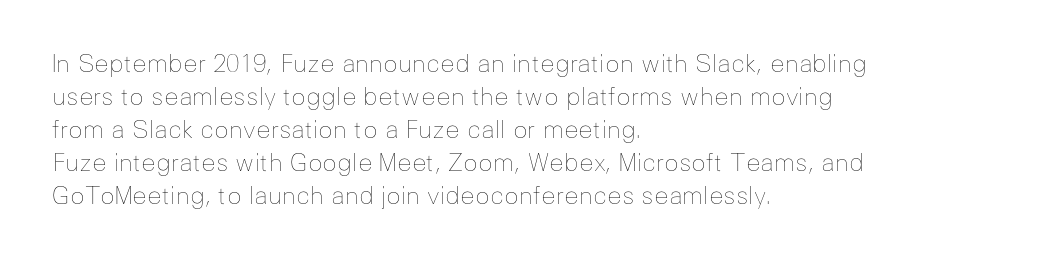
Horizontally, the lines are justified to the leading edge only. A roman cut, with each character standing at attention. The lines sit at an ordinary, default distance from one another. The font sits on the lighter half of the weight spectrum, regular included. Just letters on the line, the space beneath them empty. Standard letterfit; no display-style spreading of the glyphs.
